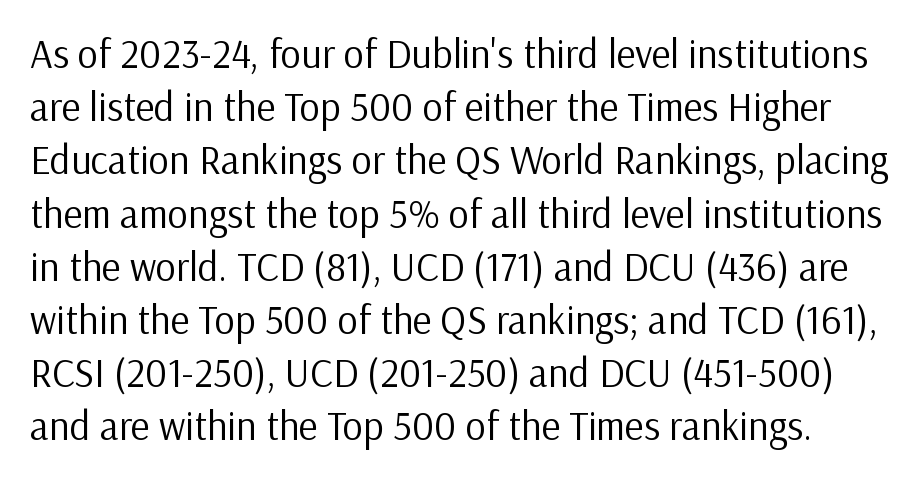
{"serif": "no", "italic": "no", "bold": "no", "weight": "regular", "width": "normal", "stroke_contrast": "low", "x_height": "medium", "monospaced": "no", "underline": "no", "line_spacing": "normal", "line_spacing_ratio": 1.33, "letter_spacing": "normal", "letter_spacing_em": 0.0, "glyph_px": 40}
